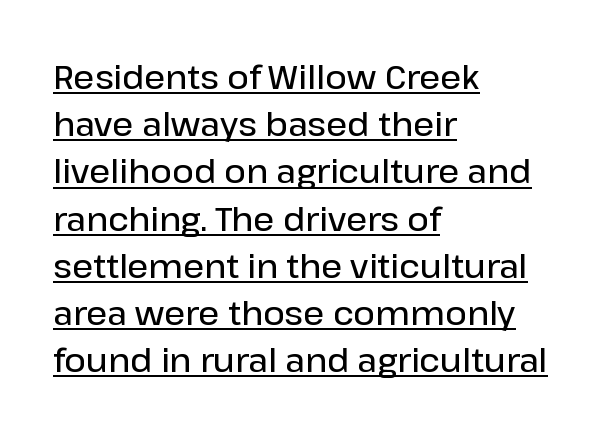
Decoration check: the copy is underlined. Horizontal alignment here is leftward, the default for most running prose. Standard letterfit; no display-style spreading of the glyphs. These lines are rendered in a variable-pitch font. The glyphs in this specimen are sans serif. Line spacing here is normal.
